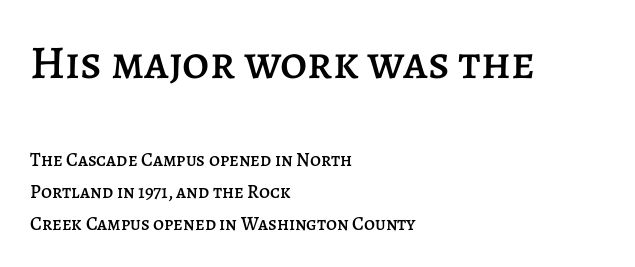
Q: Is the text italic (slanted)? A: No, it is upright.
Q: Is the text underlined? A: No.
Q: How is the paragraph aligned? A: Left-aligned.
Q: Is the spacing between letters normal or unusually wide? A: Normal.
Q: Is the spacing between lines tight, normal or loose? A: Normal.
Q: Which block of text is set in a larger size, the first (top) or the second (bottom)? A: The first (top) one.
Q: Width (condensed, normal, or wide)? A: Normal.
Q: Stroke contrast? A: Low.
Q: x-height? A: Large.
Q: Monospaced? A: No.
